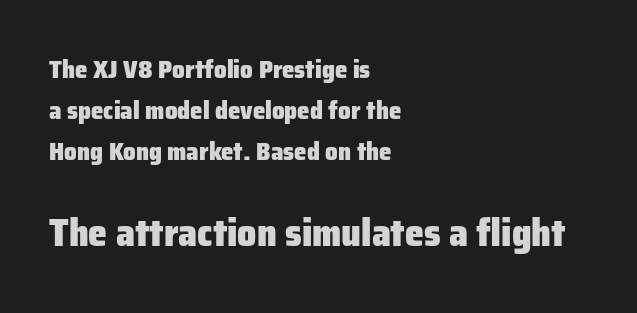
{"serif": "no", "italic": "no", "bold": "yes", "weight": "heavy", "width": "normal", "stroke_contrast": "low", "x_height": "medium", "monospaced": "no", "underline": "no", "align": "left", "line_spacing": "normal", "line_spacing_ratio": 1.64, "letter_spacing": "normal", "letter_spacing_em": 0.0, "larger_block": "second", "size_ratio": 1.52, "glyph_px": 38}
